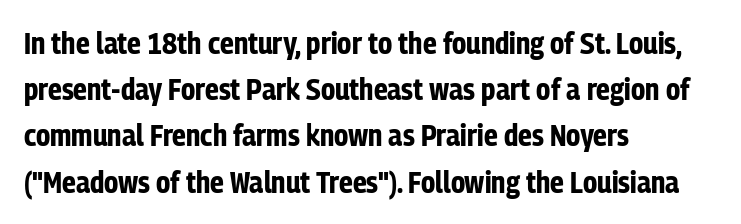
{"serif": "no", "italic": "no", "bold": "yes", "weight": "bold", "width": "condensed", "stroke_contrast": "low", "x_height": "medium", "monospaced": "no", "underline": "no", "align": "left", "line_spacing": "normal", "line_spacing_ratio": 1.54, "letter_spacing": "normal", "letter_spacing_em": 0.0, "glyph_px": 30}
